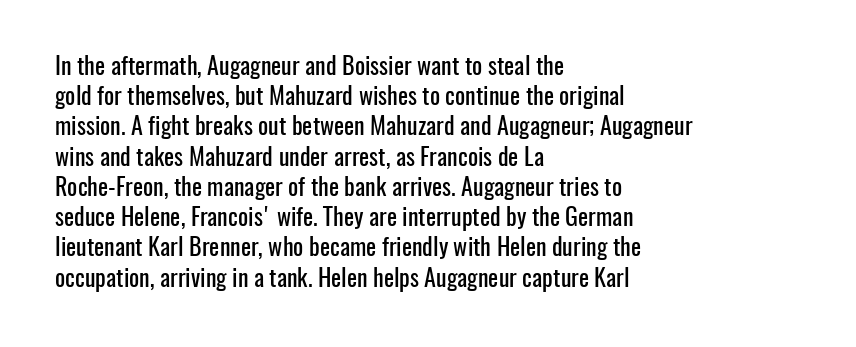
The image shows 24 px text type, upright; set left-aligned, normal line spacing (1.26x), normal letter spacing, not underlined.
